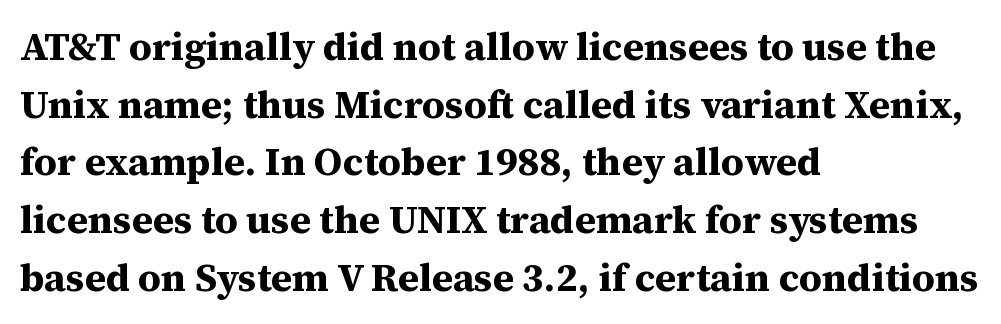
Q: Is the text bold? A: Yes.
Q: Is the text italic (slanted)? A: No, it is upright.
Q: Is the typeface a serif or a sans-serif typeface? A: Serif.
Q: Is the text underlined? A: No.
Q: How is the paragraph aligned? A: Left-aligned.
Q: Is the spacing between letters normal or unusually wide? A: Normal.
Q: Is the spacing between lines tight, normal or loose? A: Normal.
Q: Width (condensed, normal, or wide)? A: Normal.
Q: Stroke contrast? A: Medium.
Q: x-height? A: Medium.
Q: Monospaced? A: No.
